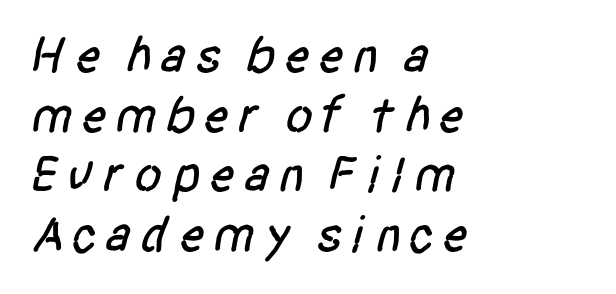
Q: Is the typeface a serif or a sans-serif typeface? A: Sans-serif.
Q: Is the text underlined? A: No.
Q: How is the paragraph aligned? A: Left-aligned.
Q: Width (condensed, normal, or wide)? A: Condensed.
Q: Stroke contrast? A: Low.
Q: x-height? A: Large.
Q: Monospaced? A: No.
